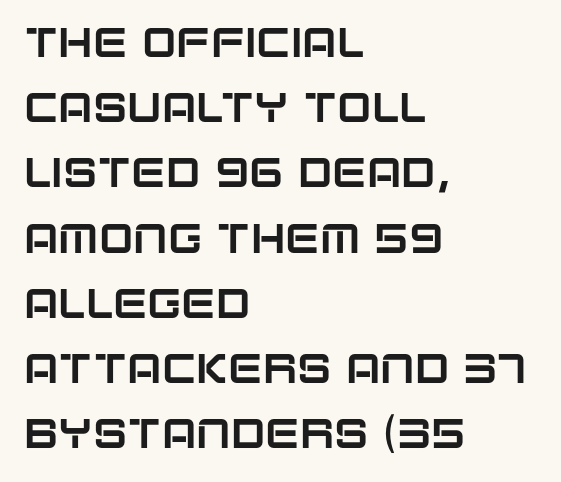
Q: Is the text italic (slanted)? A: No, it is upright.
Q: Is the typeface a serif or a sans-serif typeface? A: Sans-serif.
Q: Is the text underlined? A: No.
Q: How is the paragraph aligned? A: Left-aligned.
Q: Is the spacing between letters normal or unusually wide? A: Normal.
Q: Is the spacing between lines tight, normal or loose? A: Normal.
Q: Width (condensed, normal, or wide)? A: Normal.
Q: Stroke contrast? A: Low.
Q: x-height? A: Large.
Q: Monospaced? A: No.
